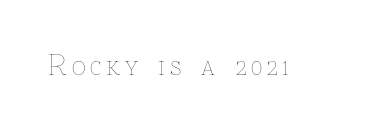
{"italic": "no", "bold": "no", "underline": "no", "glyph_px": 27}
